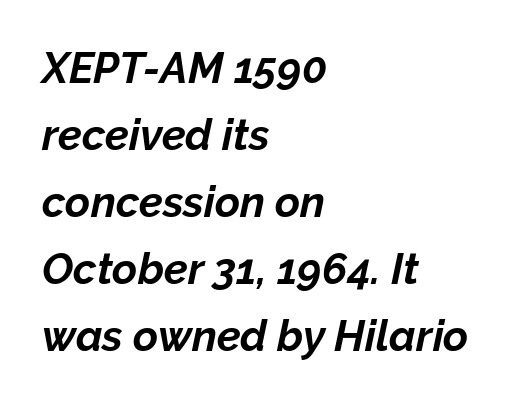
Q: Is the text bold? A: Yes.
Q: Is the text italic (slanted)? A: Yes, it leans right by about 12 degrees.
Q: Is the text underlined? A: No.
Q: How is the paragraph aligned? A: Left-aligned.
Q: Is the spacing between letters normal or unusually wide? A: Normal.
Q: Is the spacing between lines tight, normal or loose? A: Normal.
Q: Width (condensed, normal, or wide)? A: Normal.
Q: Stroke contrast? A: Low.
Q: x-height? A: Medium.
Q: Monospaced? A: No.
